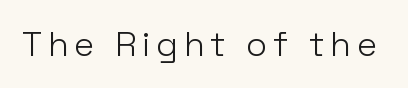
Q: Is the text bold? A: No.
Q: Is the text italic (slanted)? A: No, it is upright.
Q: Is the typeface a serif or a sans-serif typeface? A: Sans-serif.
Q: Is the text underlined? A: No.
Q: Width (condensed, normal, or wide)? A: Normal.
Q: Stroke contrast? A: Low.
Q: x-height? A: Medium.
Q: Monospaced? A: No.
